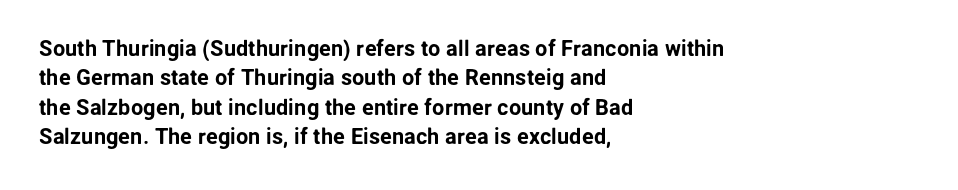
The image shows 22 px text type, upright; set left-aligned, normal line spacing (1.34x), normal letter spacing, not underlined.
